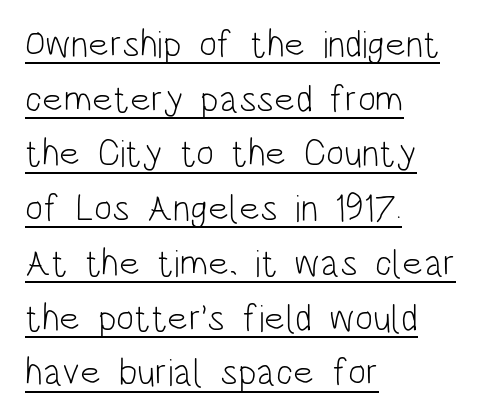
Q: Is the text bold? A: No.
Q: Is the text italic (slanted)? A: No, it is upright.
Q: Is the typeface a serif or a sans-serif typeface? A: Sans-serif.
Q: Is the text underlined? A: Yes.
Q: How is the paragraph aligned? A: Left-aligned.
Q: Is the spacing between letters normal or unusually wide? A: Normal.
Q: Is the spacing between lines tight, normal or loose? A: Normal.
Q: Width (condensed, normal, or wide)? A: Condensed.
Q: Stroke contrast? A: Low.
Q: x-height? A: Large.
Q: Monospaced? A: No.
